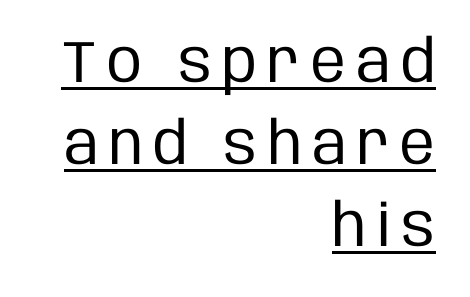
{"serif": "no", "italic": "no", "bold": "no", "weight": "regular", "width": "condensed", "stroke_contrast": "low", "x_height": "large", "monospaced": "no", "underline": "yes", "align": "right", "line_spacing": "normal", "line_spacing_ratio": 1.39, "glyph_px": 59}
